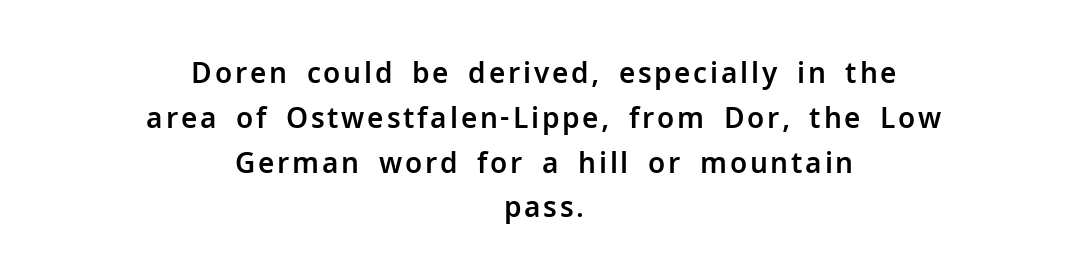
Q: Is the text italic (slanted)? A: No, it is upright.
Q: Is the typeface a serif or a sans-serif typeface? A: Sans-serif.
Q: Is the text underlined? A: No.
Q: How is the paragraph aligned? A: Centered.
Q: Is the spacing between lines tight, normal or loose? A: Normal.
Q: Width (condensed, normal, or wide)? A: Normal.
Q: Stroke contrast? A: Low.
Q: x-height? A: Medium.
Q: Monospaced? A: No.
